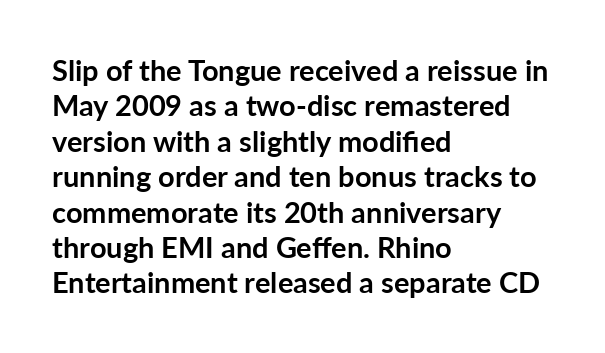
Q: Is the text bold? A: Yes.
Q: Is the text italic (slanted)? A: No, it is upright.
Q: Is the typeface a serif or a sans-serif typeface? A: Sans-serif.
Q: Is the text underlined? A: No.
Q: How is the paragraph aligned? A: Left-aligned.
Q: Is the spacing between letters normal or unusually wide? A: Normal.
Q: Width (condensed, normal, or wide)? A: Normal.
Q: Stroke contrast? A: Low.
Q: x-height? A: Medium.
Q: Monospaced? A: No.
